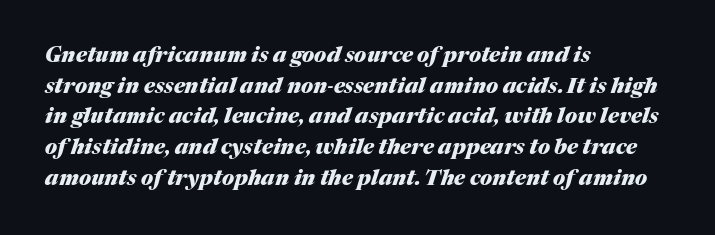
The image shows 21 px bold type, italic (leaning right); set left-aligned, normal line spacing (1.46x), normal letter spacing, not underlined.
